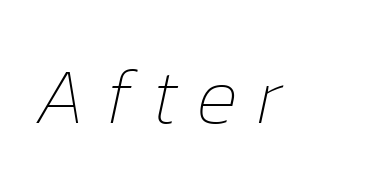
Q: Is the text bold? A: No.
Q: Is the text italic (slanted)? A: Yes, it leans right by about 12 degrees.
Q: Is the text underlined? A: No.
Q: Is the spacing between letters normal or unusually wide? A: Unusually wide.
Q: Width (condensed, normal, or wide)? A: Normal.
Q: Stroke contrast? A: Low.
Q: x-height? A: Medium.
Q: Monospaced? A: No.
